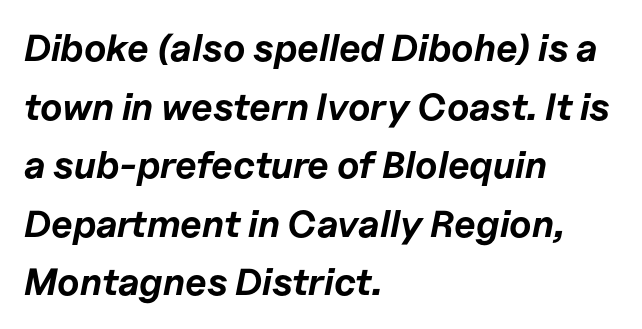
{"italic": "yes", "lean": "right", "slant_degrees": 11, "bold": "yes", "weight": "bold", "width": "normal", "stroke_contrast": "low", "x_height": "medium", "monospaced": "no", "underline": "no", "align": "left", "line_spacing": "normal", "line_spacing_ratio": 1.54, "letter_spacing": "normal", "letter_spacing_em": 0.0, "glyph_px": 38}
